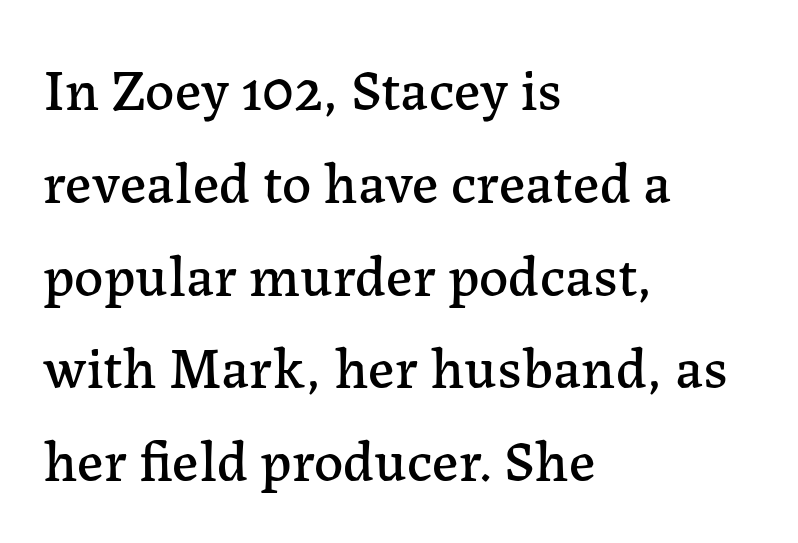
The image shows 58 px serif type, upright; set left-aligned, normal line spacing (1.6x), normal letter spacing, not underlined; low stroke contrast and a medium x-height.
